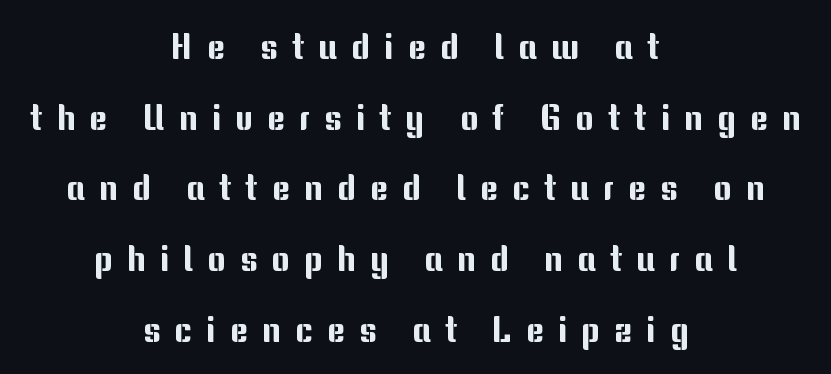
Q: Is the text italic (slanted)? A: No, it is upright.
Q: Is the typeface a serif or a sans-serif typeface? A: Sans-serif.
Q: Is the text underlined? A: No.
Q: How is the paragraph aligned? A: Centered.
Q: Is the spacing between letters normal or unusually wide? A: Unusually wide.
Q: Is the spacing between lines tight, normal or loose? A: Loose.
Q: Width (condensed, normal, or wide)? A: Normal.
Q: Stroke contrast? A: Medium.
Q: x-height? A: Medium.
Q: Monospaced? A: No.
